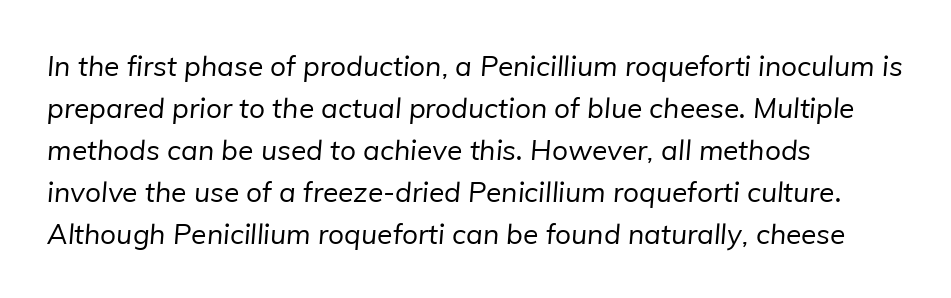
Default kerning and tracking; the words read as compact shapes. A clean baseline with only descenders dipping below it. Vertical spacing — default. Visually the block forms a straight wall on the left and a jagged coastline on the right. No feet cap the strokes, marking this as sans-serif type.
